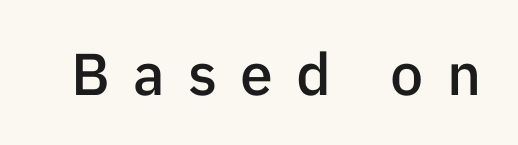
Q: Is the text bold? A: Semi-bold.
Q: Is the text italic (slanted)? A: No, it is upright.
Q: Is the typeface a serif or a sans-serif typeface? A: Sans-serif.
Q: Is the text underlined? A: No.
Q: Is the spacing between letters normal or unusually wide? A: Unusually wide.
Q: Width (condensed, normal, or wide)? A: Normal.
Q: Stroke contrast? A: Low.
Q: x-height? A: Medium.
Q: Monospaced? A: No.
